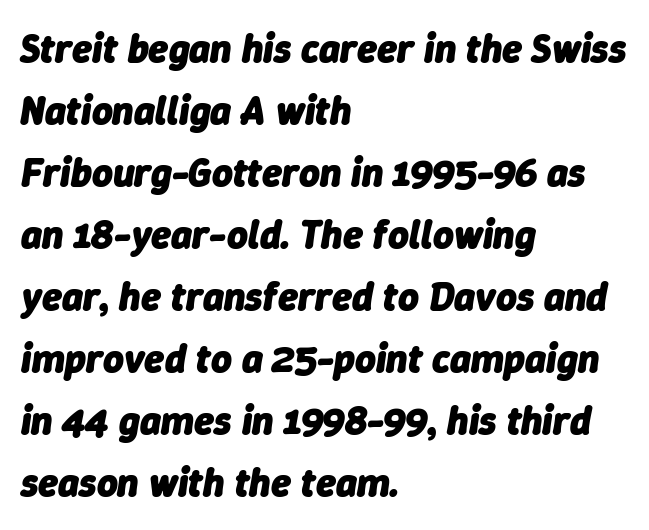
{"italic": "yes", "lean": "right", "slant_degrees": 9, "bold": "yes", "weight": "heavy", "width": "normal", "stroke_contrast": "low", "x_height": "medium", "monospaced": "no", "underline": "no", "align": "left", "line_spacing": "normal", "line_spacing_ratio": 1.55, "letter_spacing": "normal", "letter_spacing_em": 0.0, "glyph_px": 40}
